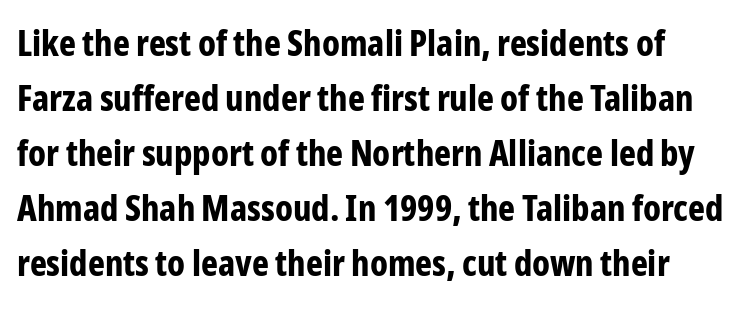
Is this a fixed-width face? No — the glyphs have proportional, varying widths. Regarding leading, the lines here are spaced in the standard way. Clear beneath every line of the passage. Does the lettering tilt? It doesn't — this is upright.
